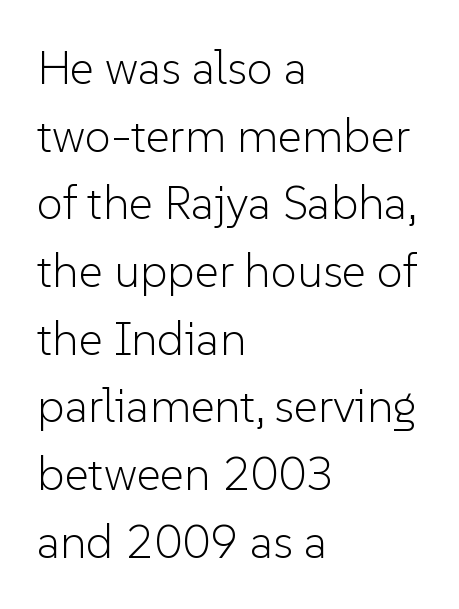
The image shows 47 px light sans-serif type, upright; set left-aligned, normal line spacing (1.44x), normal letter spacing, not underlined; low stroke contrast and a medium x-height.
